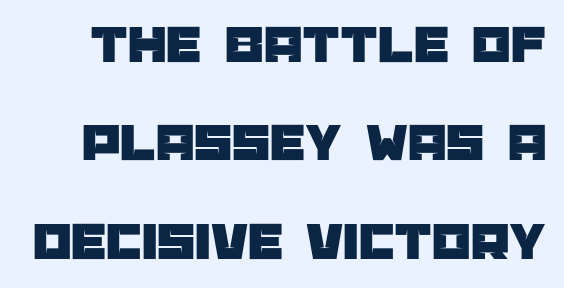
This sample has the flowing, uneven cadence of proportional lettering. Is this a sans? Yes — the strokes have no serifs. Rendered with straight, roman letterforms. Characters follow at the spacing the type designer built in.
